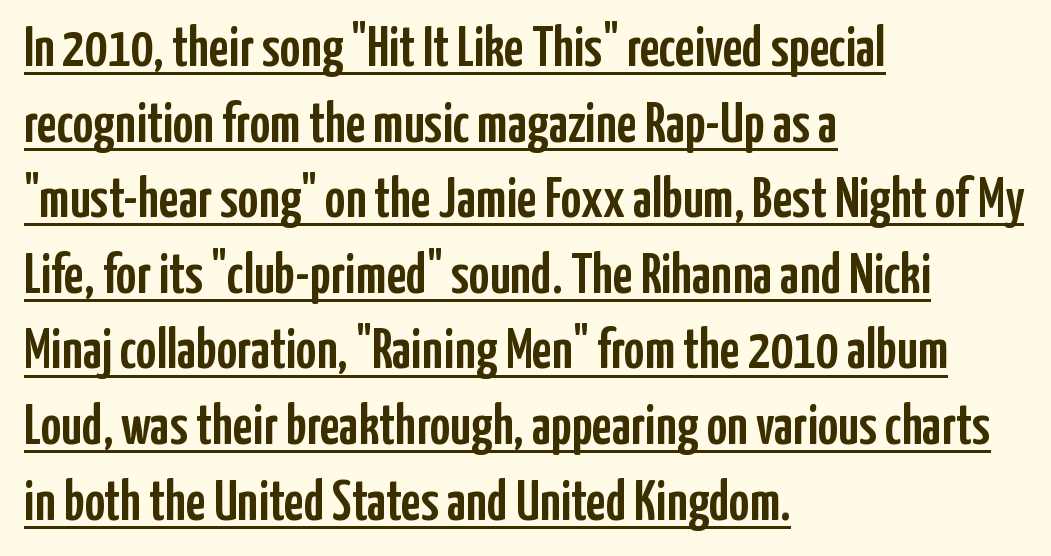
Q: Is the text italic (slanted)? A: No, it is upright.
Q: Is the typeface a serif or a sans-serif typeface? A: Sans-serif.
Q: Is the text underlined? A: Yes.
Q: How is the paragraph aligned? A: Left-aligned.
Q: Is the spacing between letters normal or unusually wide? A: Normal.
Q: Is the spacing between lines tight, normal or loose? A: Normal.
Q: Width (condensed, normal, or wide)? A: Condensed.
Q: Stroke contrast? A: Low.
Q: x-height? A: Medium.
Q: Monospaced? A: No.
